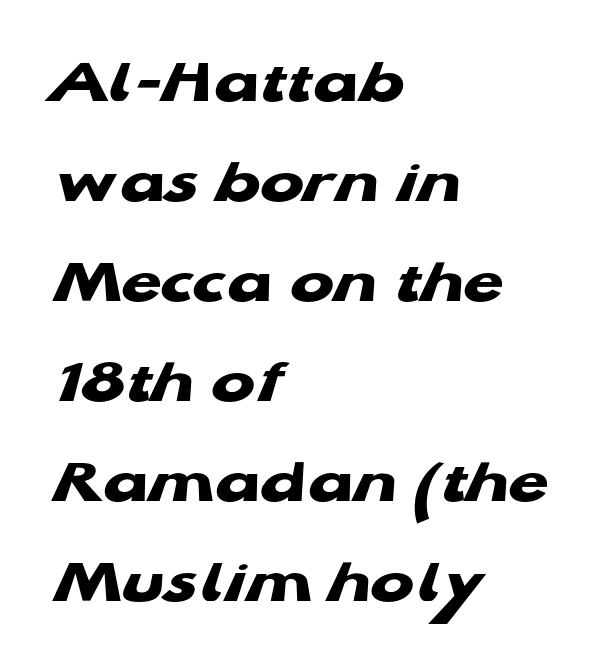
The font family rendered here belongs to the sans-serif group. What's the leading like? Ordinary, nothing unusual. A classic flush-left, rag-right setting is used for this passage. Decoration check: the copy has no underline.
